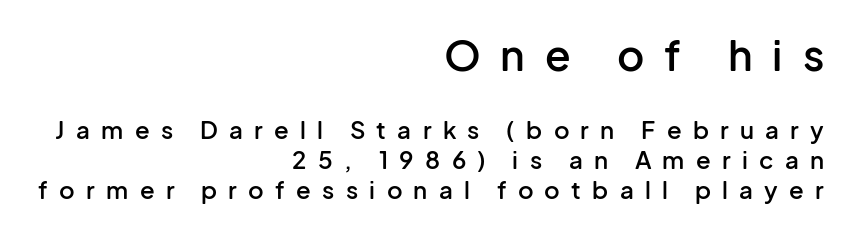
{"serif": "no", "italic": "no", "bold": "semi", "weight": "semibold", "width": "normal", "stroke_contrast": "low", "x_height": "medium", "monospaced": "no", "underline": "no", "align": "right", "line_spacing": "normal", "line_spacing_ratio": 1.26, "letter_spacing": "wide", "letter_spacing_em": 0.47, "larger_block": "first", "size_ratio": 1.75, "glyph_px": 42}
